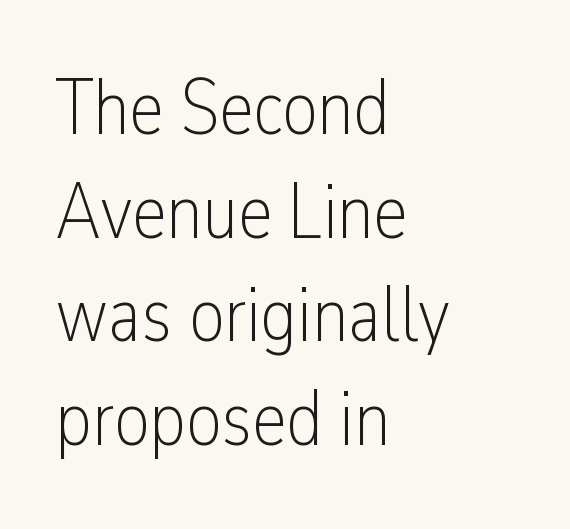
Q: Is the text bold? A: No.
Q: Is the text italic (slanted)? A: No, it is upright.
Q: Is the typeface a serif or a sans-serif typeface? A: Sans-serif.
Q: Is the text underlined? A: No.
Q: How is the paragraph aligned? A: Left-aligned.
Q: Is the spacing between letters normal or unusually wide? A: Normal.
Q: Is the spacing between lines tight, normal or loose? A: Normal.
Q: Width (condensed, normal, or wide)? A: Condensed.
Q: Stroke contrast? A: Low.
Q: x-height? A: Medium.
Q: Monospaced? A: No.
